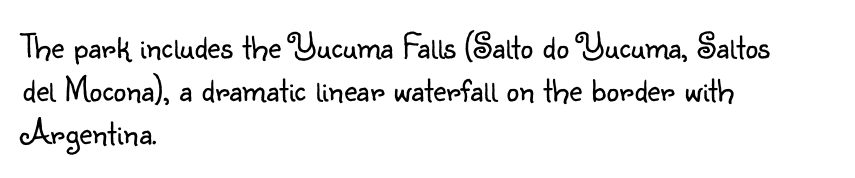
Stems here are at most as thick as an everyday book face. The letterforms sit shoulder to shoulder at normal distance. Casual observation: everything's shoved over to the left. This rendering employs a face without finishing strokes, i.e., a sans-serif. Each letter keeps its own natural width here, so spacing adapts to shape.
